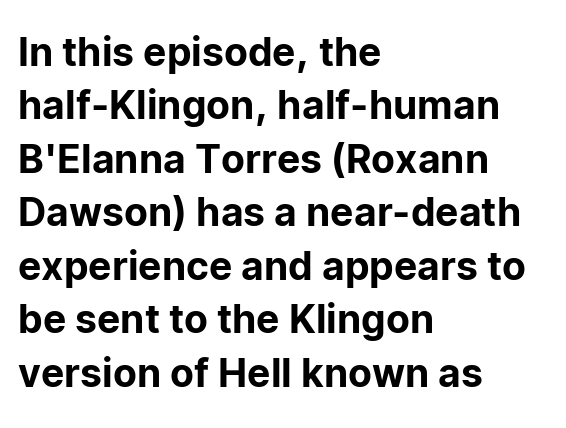
The image shows 39 px sans-serif type, upright; set left-aligned, normal line spacing (1.37x), normal letter spacing, not underlined; low stroke contrast and a medium x-height.
